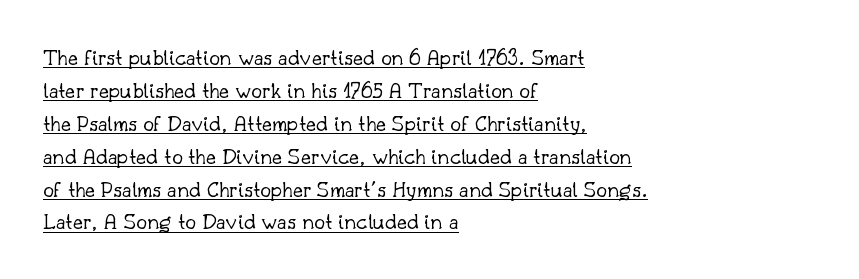
Emphasis is given by a line drawn under the lettering. The passage shown has conventional tracking throughout. The text block is weighted toward the left margin, trailing off unevenly rightward. The letters look calm and open, with moderate or lighter stems. Each new line begins a customary step beneath the previous one. Italic: no, the glyphs are upright roman.
